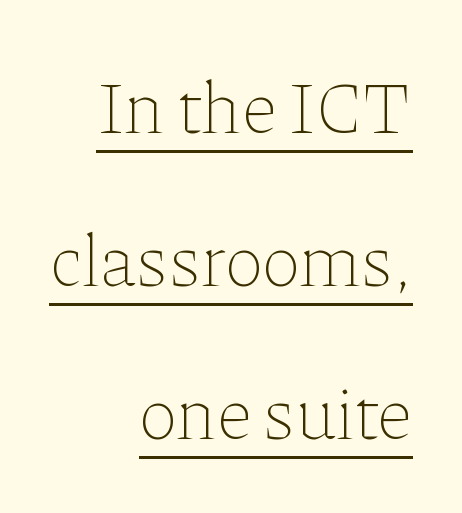
The ragged edge is on the left, which tells us the setting is flush right. Is this a heavy cut? Hardly; it is regular or lighter. Does a line run under the words? Yes, clearly. Note the varied advance widths — an 'i' is clearly narrower than an 'm'.
